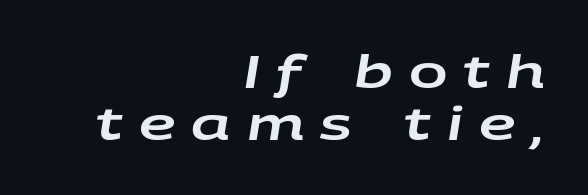
The typography opts for an oblique posture over an upright one. Every row of glyphs terminates at an identical x-position on the right. Interline gaps are noticeably narrow in this sample. The tracking jumps out immediately: characters are airy and widely separated. The baseline area is clear.
